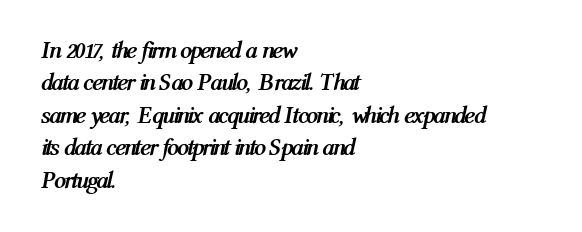
Looking at the ascenders, they clearly lean. Has an underline been added? It has not. This block has exactly the height ordinary leading produces. Which margin do the lines hug? The left one — the right edge is uneven. This is heavy type, rendered in bold. The letterforms sit shoulder to shoulder at normal distance.
